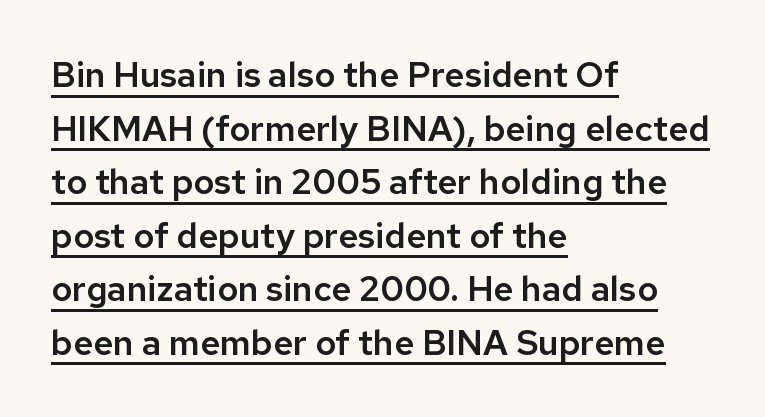
Quick note: interline space is typical. Nobody touched the tracking dial on this one. The rag falls on the right side of this text block. Characters remain perfectly vertical along every line. Has an underline been added? It has. The rendering shows plain stroke endings on the letterforms — a sans-serif design.
